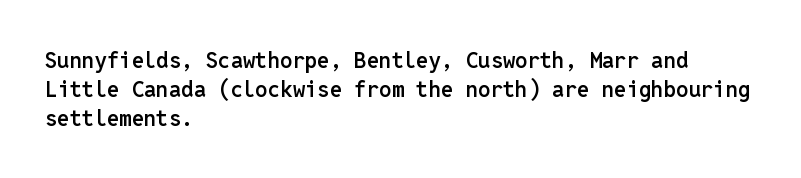
Q: Is the text bold? A: Semi-bold.
Q: Is the text italic (slanted)? A: No, it is upright.
Q: Is the text underlined? A: No.
Q: How is the paragraph aligned? A: Left-aligned.
Q: Is the spacing between letters normal or unusually wide? A: Normal.
Q: Is the spacing between lines tight, normal or loose? A: Normal.
